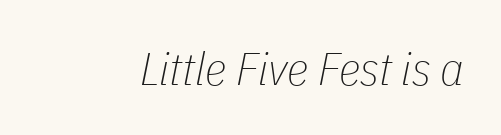
This rendering leaves character spacing at its baseline value. This sample has the flowing, uneven cadence of proportional lettering. Characters are canted at an angle relative to the baseline's perpendicular. The string is rendered with underlining switched off.
